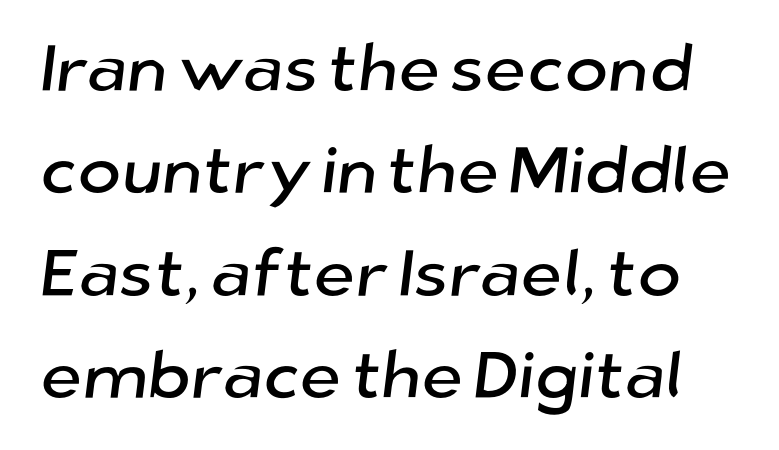
Q: Is the typeface a serif or a sans-serif typeface? A: Sans-serif.
Q: Is the text underlined? A: No.
Q: Is the spacing between letters normal or unusually wide? A: Normal.
Q: Is the spacing between lines tight, normal or loose? A: Normal.
Q: Width (condensed, normal, or wide)? A: Normal.
Q: Stroke contrast? A: Low.
Q: x-height? A: Medium.
Q: Monospaced? A: No.
